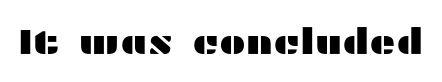
Words appear dense and cohesive because spacing is normal. Grotesque or geometric, the face here clearly has no serifs. Proportional: the letters do not fall into vertical columns. If you drew a line through each stem, it would be perfectly vertical. The baseline area is clear.
